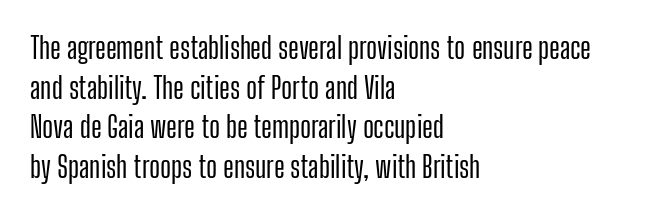
Look at the tracking — it's just the regular setting, nothing added. The zone under the glyphs is completely vacant. These lines sit exactly where default settings would place them. The rendering uses natural spacing where letterforms have individual widths.
